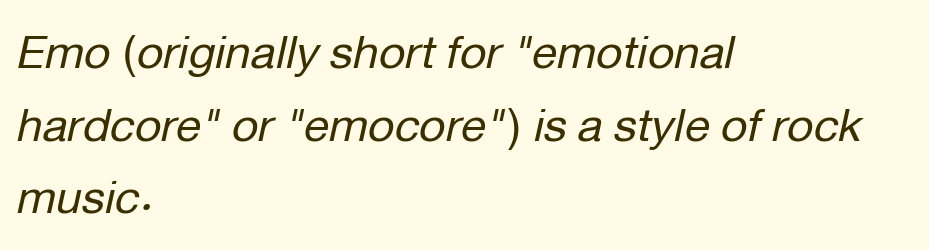
{"italic": "yes", "lean": "right", "slant_degrees": 12, "bold": "no", "weight": "regular", "width": "normal", "stroke_contrast": "low", "x_height": "medium", "monospaced": "no", "underline": "no", "align": "left", "line_spacing": "normal", "line_spacing_ratio": 1.58, "letter_spacing": "normal", "letter_spacing_em": 0.0, "glyph_px": 46}
